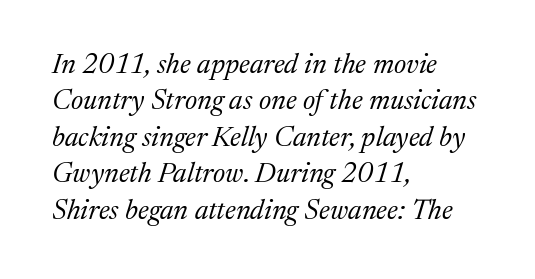
The image shows 28 px regular-weight serif type, italic (leaning right); set left-aligned, normal line spacing (1.3x), normal letter spacing, not underlined; medium stroke contrast and a medium x-height.
